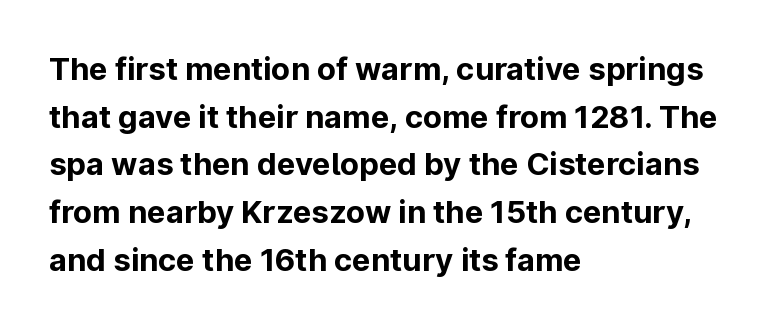
This is the regular roman posture of the typeface. Words float on clear page, feet unadorned. Honestly, the letter spacing is just normal — you wouldn't notice it. The ragged edge is on the right, which tells us the setting is flush left. Students, this is bold: see how much ink each stroke carries. This is sans-serif lettering, the kind often seen on screens and signage.
